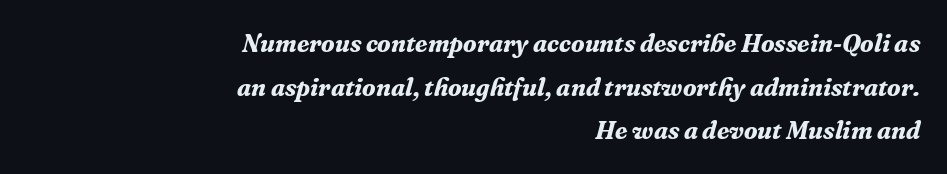
Q: Is the text bold? A: Yes.
Q: Is the text italic (slanted)? A: Yes, it leans right by about 16 degrees.
Q: Is the text underlined? A: No.
Q: How is the paragraph aligned? A: Right-aligned.
Q: Is the spacing between letters normal or unusually wide? A: Normal.
